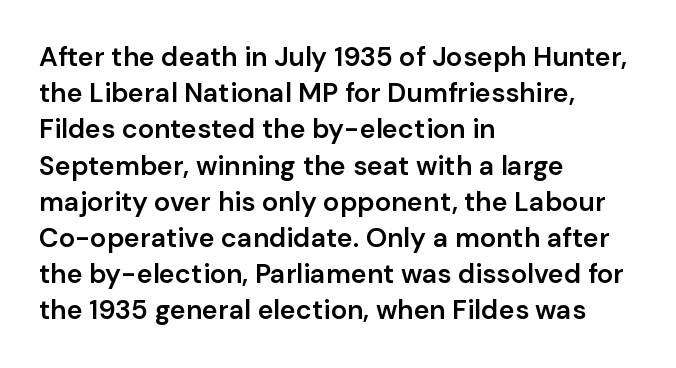
The image shows 27 px text type, upright; set left-aligned, normal line spacing (1.34x), normal letter spacing, not underlined.
